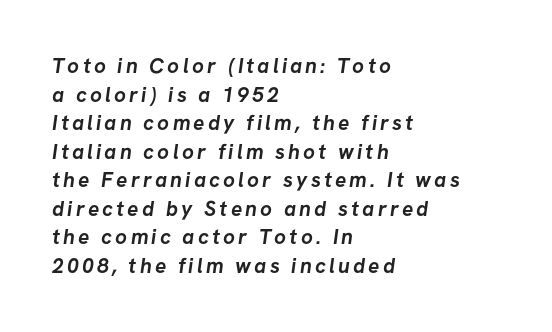
I'd describe the lettering as bold — thick and assertive. Horizontally, the lines are justified to the leading edge only. Whoever set this chose a conventional vertical rhythm. The passage shown is not underscored anywhere.
